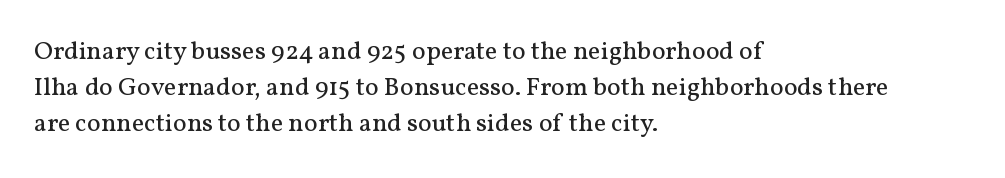
The image shows 26 px text type, upright; set left-aligned, normal line spacing (1.39x), normal letter spacing, not underlined.
